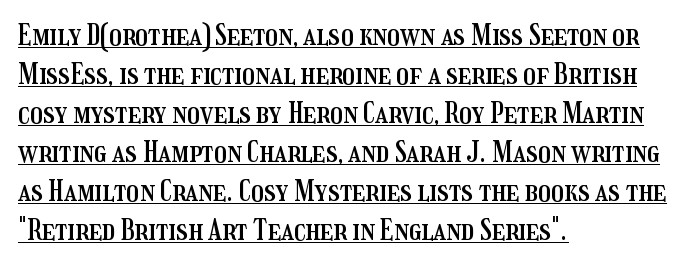
{"italic": "no", "width": "condensed", "stroke_contrast": "medium", "x_height": "medium", "monospaced": "no", "underline": "yes", "align": "left", "line_spacing": "normal", "line_spacing_ratio": 1.39, "letter_spacing": "normal", "letter_spacing_em": 0.0, "glyph_px": 28}
